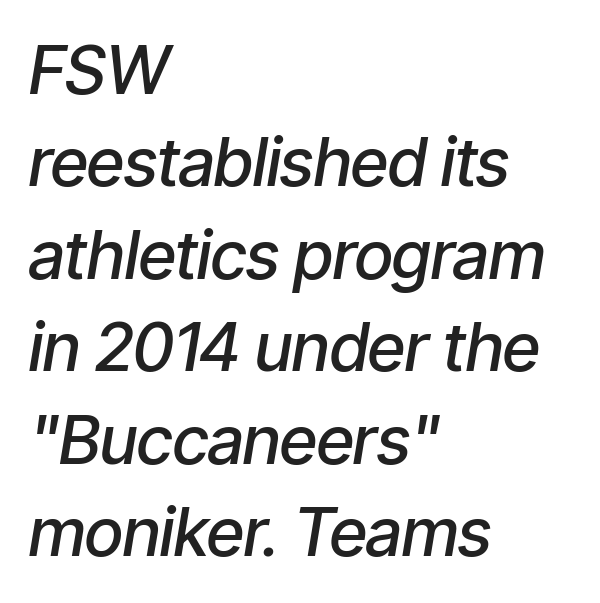
Q: Is the text bold? A: Semi-bold.
Q: Is the text italic (slanted)? A: Yes, it leans right by about 9 degrees.
Q: Is the text underlined? A: No.
Q: How is the paragraph aligned? A: Left-aligned.
Q: Is the spacing between letters normal or unusually wide? A: Normal.
Q: Is the spacing between lines tight, normal or loose? A: Normal.
Q: Width (condensed, normal, or wide)? A: Condensed.
Q: Stroke contrast? A: Low.
Q: x-height? A: Medium.
Q: Monospaced? A: No.
